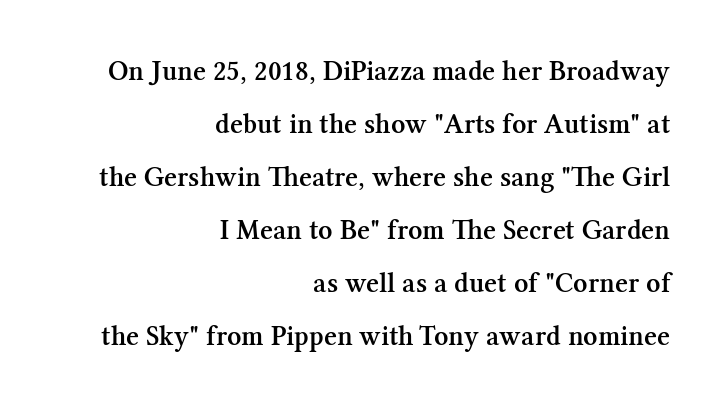
Q: Is the text bold? A: Semi-bold.
Q: Is the text italic (slanted)? A: No, it is upright.
Q: Is the typeface a serif or a sans-serif typeface? A: Serif.
Q: Is the text underlined? A: No.
Q: How is the paragraph aligned? A: Right-aligned.
Q: Is the spacing between letters normal or unusually wide? A: Normal.
Q: Width (condensed, normal, or wide)? A: Normal.
Q: Stroke contrast? A: Medium.
Q: x-height? A: Medium.
Q: Monospaced? A: No.
